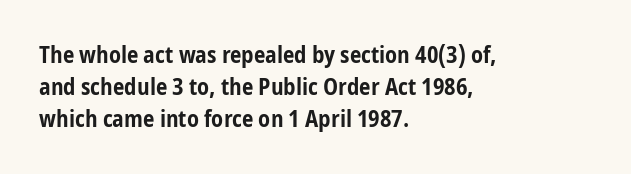
Compared with typical paragraphs, the rows here are spaced about the same. In terms of posture, this sample is upright. You'd pick this weight for a headline — it's a proper bold. Typeset ragged right — the left edge is the straight one.
